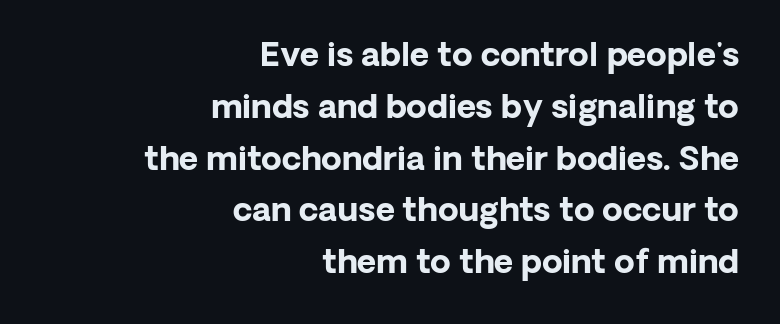
Whoever set this chose a conventional vertical rhythm. Thick stems and heavy bowls — unmistakably bold. The passage shown is typeset with a sans-serif family. No word sits above an underline. Letter spacing: default. If you drew a ruler down the right edge, every line would touch it.
